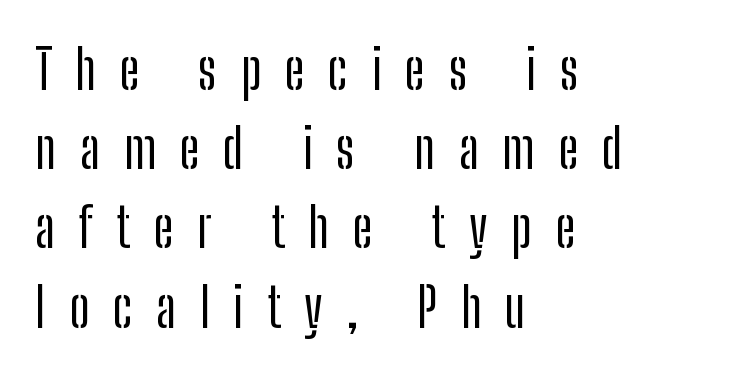
The image shows 55 px condensed sans-serif type, upright; set left-aligned, normal line spacing (1.44x), unusually wide letter spacing (+0.43 em), not underlined; low stroke contrast and a medium x-height.
